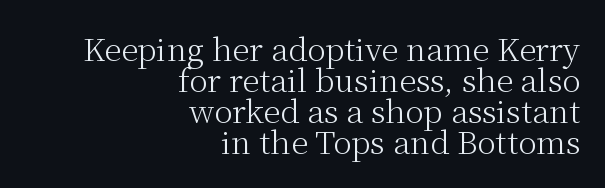
The image shows 31 px light serif type, upright; set right-aligned, tight line spacing (1.0x), normal letter spacing, not underlined; medium stroke contrast and a medium x-height.
